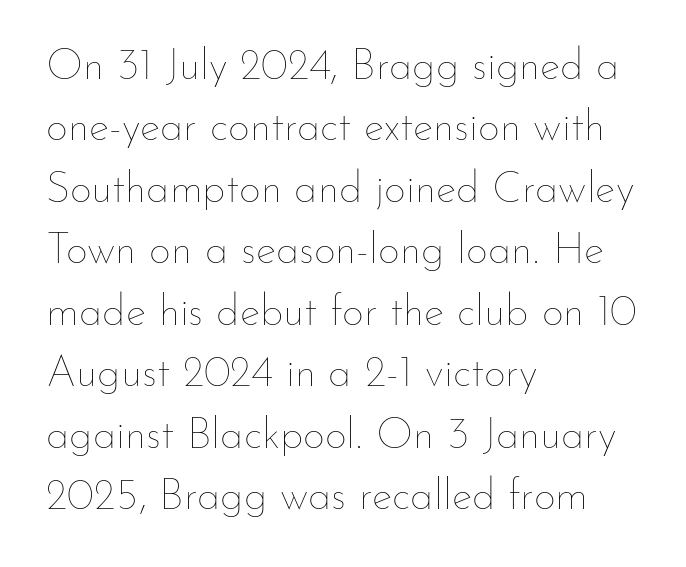
The strokes are not fattened; the text isn't bold. Students, note that the glyphs here touch the page at normal intervals. Beneath every word, the page is bare. A typesetter would mark this as roman, not italic. Do the characters align in a grid? No, the font is proportional. Evenly set lines give the paragraph a standard silhouette.
